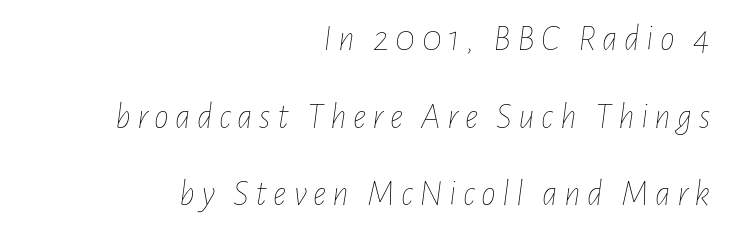
Letters rest on an invisible, unmarked baseline. Summary of weight: not heavy and not bold. You can tell it's italic because the verticals aren't actually vertical. Note the varied advance widths — an 'i' is clearly narrower than an 'm'.
